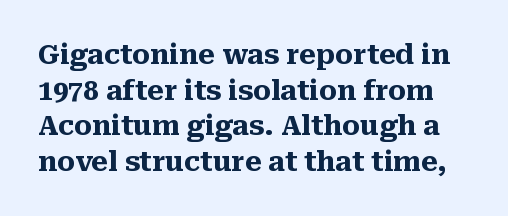
The image shows 27 px bold type, upright; set normal line spacing (1.32x), normal letter spacing, not underlined.
